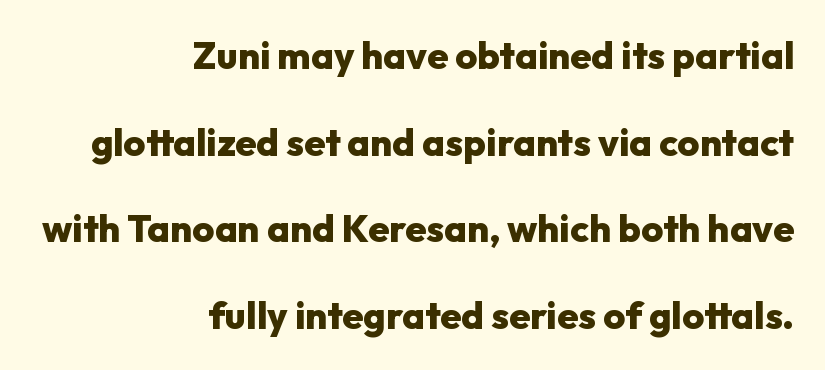
Vertical spacing — loose. The lines are quadded right. In terms of letterspacing, this is plain default setting. Stroke thickness is high; the sample reads as a true bold. Looks like regular typesetting: each glyph gets only the width it needs.
